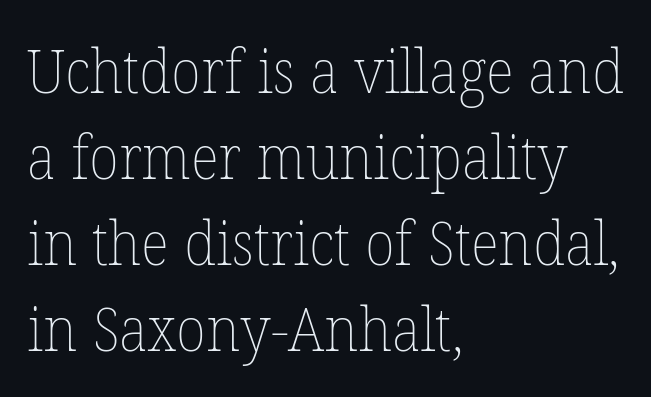
Q: Is the text bold? A: No.
Q: Is the text italic (slanted)? A: No, it is upright.
Q: Is the text underlined? A: No.
Q: How is the paragraph aligned? A: Left-aligned.
Q: Is the spacing between letters normal or unusually wide? A: Normal.
Q: Is the spacing between lines tight, normal or loose? A: Normal.
Q: Width (condensed, normal, or wide)? A: Normal.
Q: Stroke contrast? A: Low.
Q: x-height? A: Medium.
Q: Monospaced? A: No.
